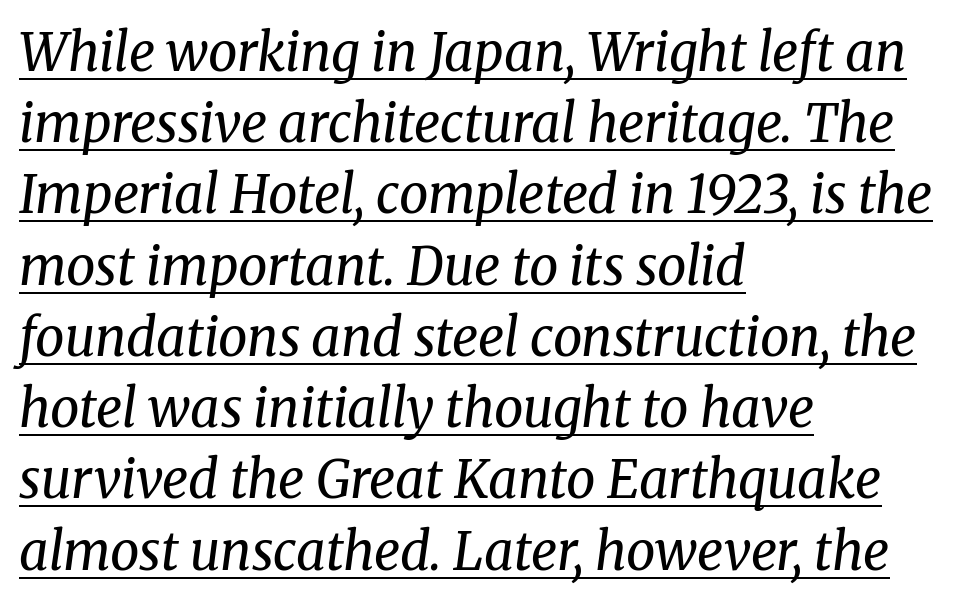
The image shows 52 px regular-weight serif type, italic (leaning right); set left-aligned, normal line spacing (1.37x), normal letter spacing, underlined; medium stroke contrast and a medium x-height.
